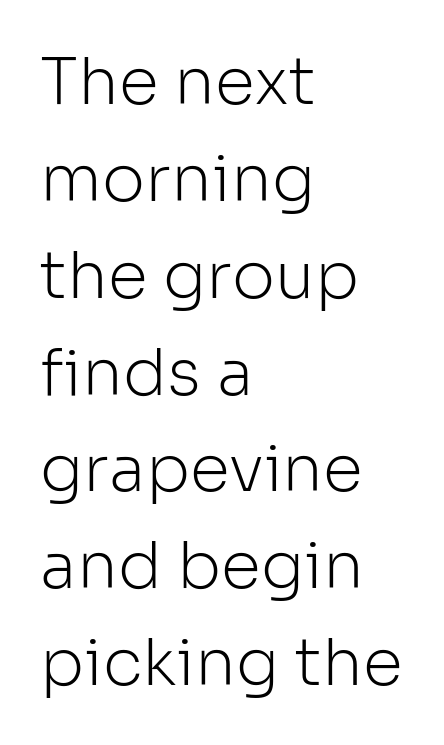
This sample is left-justified, so line endings fall wherever the words run out. Think standard paragraph weight, or any step lighter than that. Unmarked baselines from the first word to the last. Compared with typical body copy, the letter spacing here is the same. Does the lettering tilt? It doesn't — this is upright.
